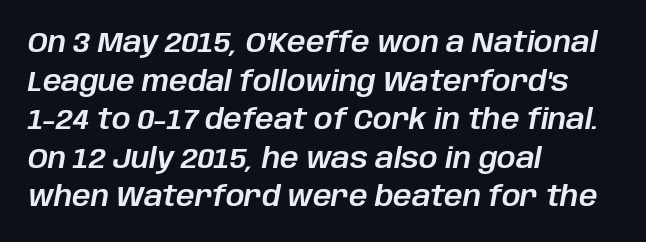
If you drew a line through each stem, it would be angled. A student would call this left alignment; a typographer would say flush left, rag right. This sample has the flowing, uneven cadence of proportional lettering. The gaps between neighbouring characters are ordinary and unremarkable.
